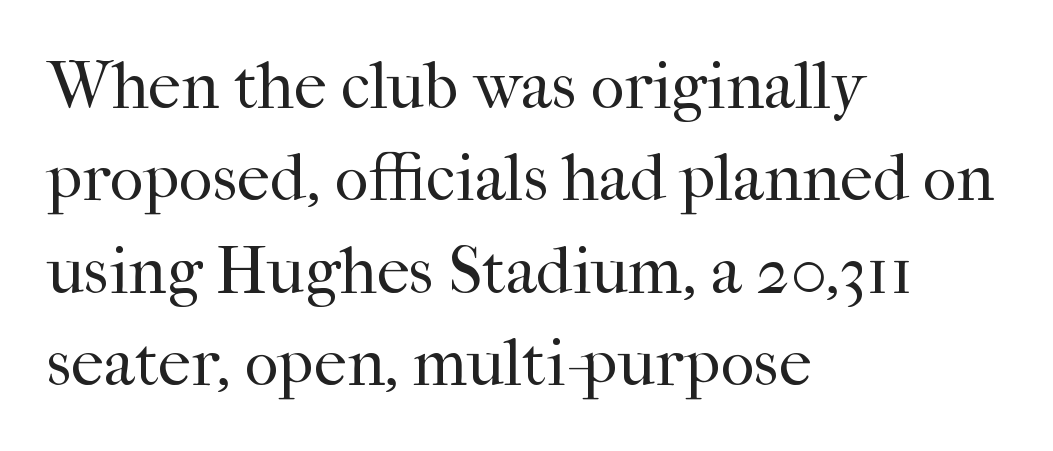
{"serif": "yes", "italic": "no", "bold": "no", "weight": "regular", "width": "normal", "stroke_contrast": "high", "x_height": "medium", "monospaced": "no", "underline": "no", "align": "left", "line_spacing": "normal", "line_spacing_ratio": 1.4, "letter_spacing": "normal", "letter_spacing_em": 0.0, "glyph_px": 66}
